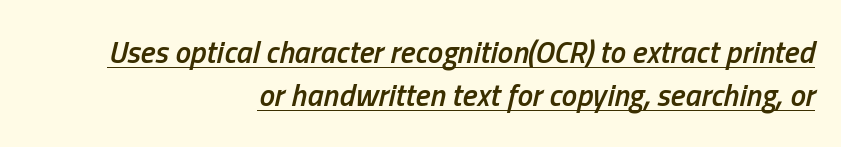
Q: Is the text bold? A: Semi-bold.
Q: Is the text italic (slanted)? A: Yes, it leans right by about 13 degrees.
Q: Is the text underlined? A: Yes.
Q: How is the paragraph aligned? A: Right-aligned.
Q: Is the spacing between letters normal or unusually wide? A: Normal.
Q: Is the spacing between lines tight, normal or loose? A: Normal.
Q: Width (condensed, normal, or wide)? A: Condensed.
Q: Stroke contrast? A: Low.
Q: x-height? A: Medium.
Q: Monospaced? A: No.
